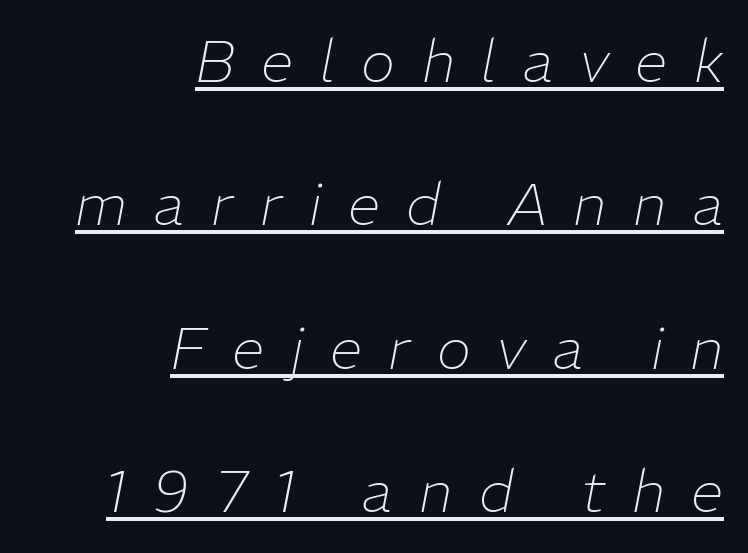
Q: Is the text bold? A: No.
Q: Is the text italic (slanted)? A: Yes, it leans right by about 11 degrees.
Q: Is the text underlined? A: Yes.
Q: How is the paragraph aligned? A: Right-aligned.
Q: Is the spacing between letters normal or unusually wide? A: Unusually wide.
Q: Is the spacing between lines tight, normal or loose? A: Loose.
Q: Width (condensed, normal, or wide)? A: Normal.
Q: Stroke contrast? A: Low.
Q: x-height? A: Medium.
Q: Monospaced? A: No.
